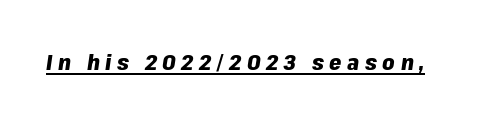
{"italic": "yes", "lean": "right", "slant_degrees": 8, "bold": "yes", "underline": "yes", "letter_spacing": "wide", "letter_spacing_em": 0.25, "glyph_px": 22}
